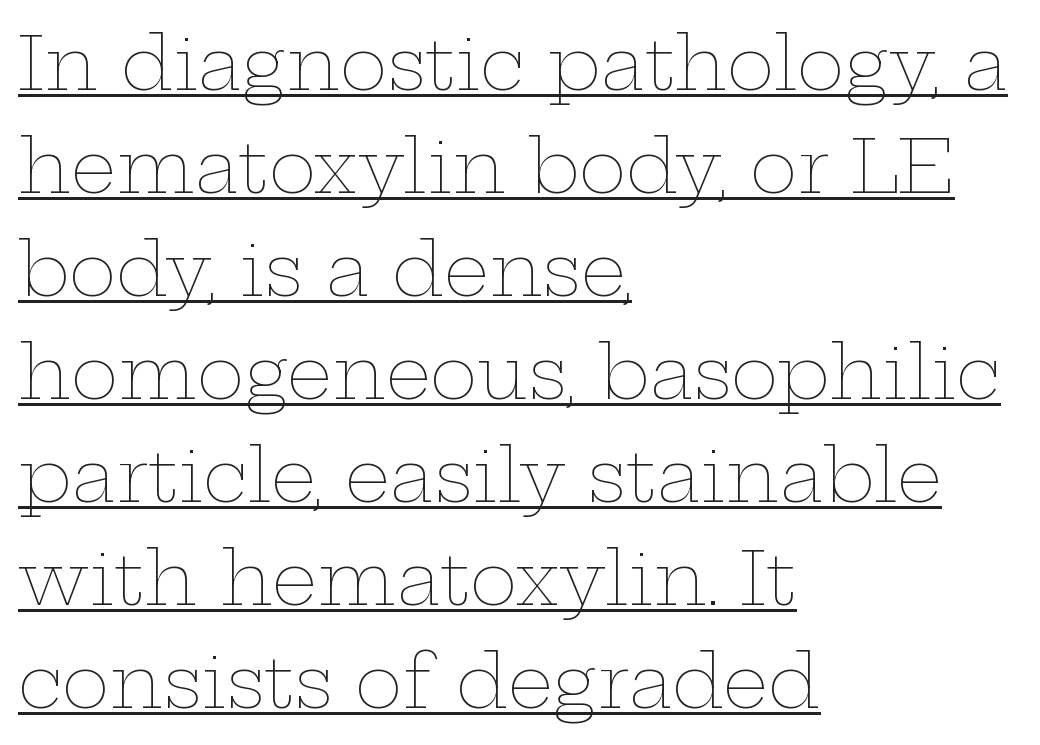
Reading down the column, the eye jumps a familiar distance to each next line. The tracking reads as untouched default to a designer's eye. Looks like regular typesetting: each glyph gets only the width it needs. Line beginnings align vertically; line endings do not. A typographer would call this underscored text.
